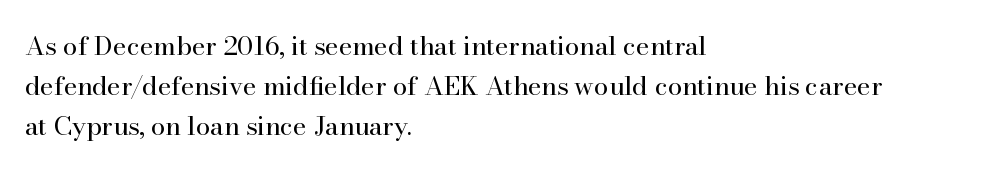
{"italic": "no", "bold": "no", "underline": "no", "align": "left", "line_spacing": "normal", "line_spacing_ratio": 1.54, "letter_spacing": "normal", "letter_spacing_em": 0.0, "glyph_px": 26}
